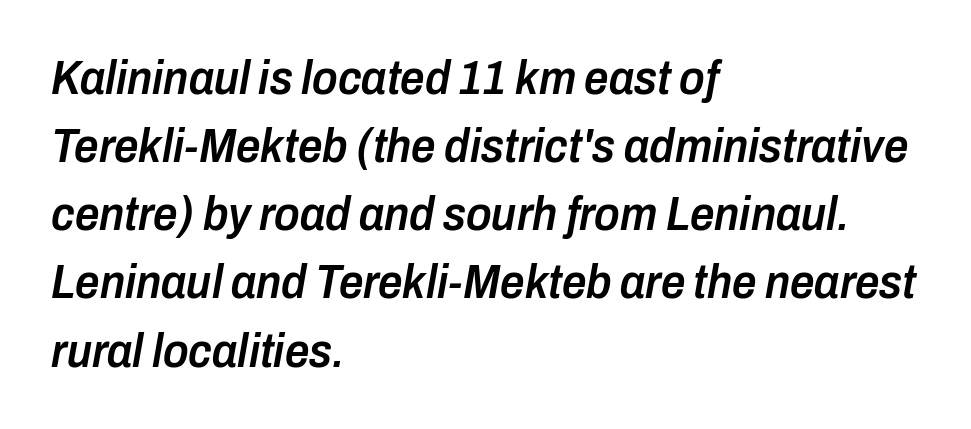
{"italic": "yes", "lean": "right", "slant_degrees": 10, "bold": "semi", "weight": "semibold", "width": "condensed", "stroke_contrast": "low", "x_height": "medium", "monospaced": "no", "underline": "no", "align": "left", "line_spacing": "normal", "line_spacing_ratio": 1.42, "letter_spacing": "normal", "letter_spacing_em": 0.0, "glyph_px": 48}
